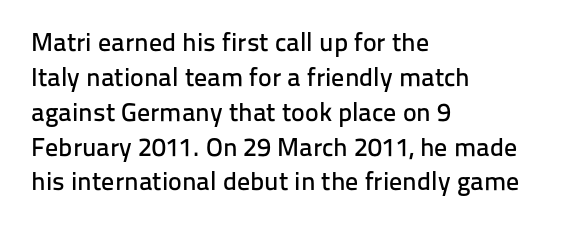
Q: Is the text italic (slanted)? A: No, it is upright.
Q: Is the text underlined? A: No.
Q: How is the paragraph aligned? A: Left-aligned.
Q: Is the spacing between letters normal or unusually wide? A: Normal.
Q: Is the spacing between lines tight, normal or loose? A: Normal.
